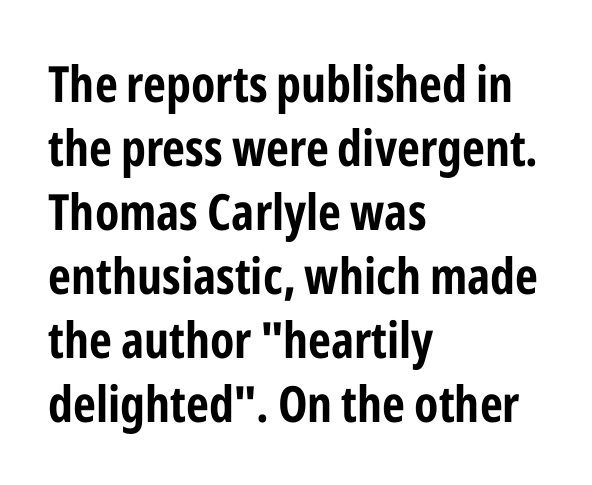
Q: Is the text bold? A: Yes.
Q: Is the text italic (slanted)? A: No, it is upright.
Q: Is the typeface a serif or a sans-serif typeface? A: Sans-serif.
Q: Is the text underlined? A: No.
Q: How is the paragraph aligned? A: Left-aligned.
Q: Is the spacing between letters normal or unusually wide? A: Normal.
Q: Is the spacing between lines tight, normal or loose? A: Normal.
Q: Width (condensed, normal, or wide)? A: Condensed.
Q: Stroke contrast? A: Low.
Q: x-height? A: Medium.
Q: Monospaced? A: No.
